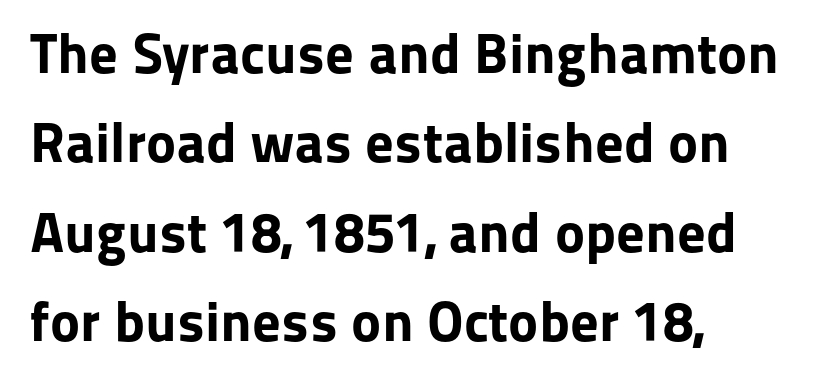
Q: Is the text bold? A: Yes.
Q: Is the text italic (slanted)? A: No, it is upright.
Q: Is the typeface a serif or a sans-serif typeface? A: Sans-serif.
Q: Is the text underlined? A: No.
Q: How is the paragraph aligned? A: Left-aligned.
Q: Is the spacing between letters normal or unusually wide? A: Normal.
Q: Is the spacing between lines tight, normal or loose? A: Normal.
Q: Width (condensed, normal, or wide)? A: Normal.
Q: Stroke contrast? A: Low.
Q: x-height? A: Medium.
Q: Monospaced? A: No.
